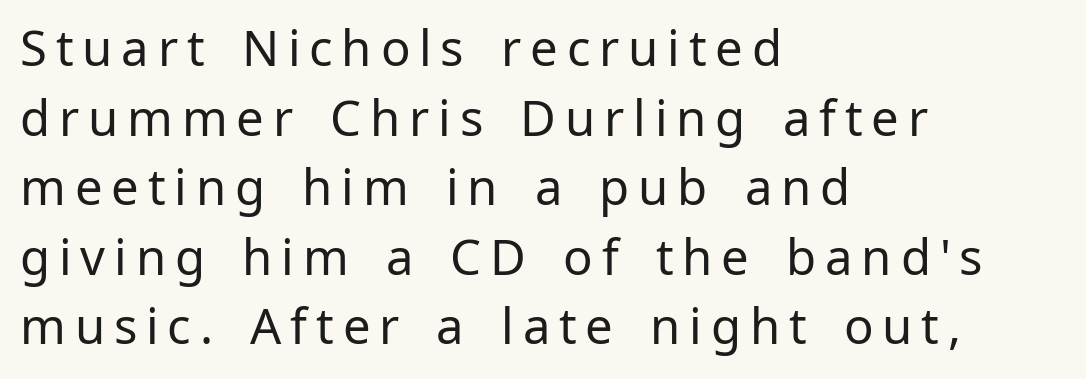
Q: Is the text bold? A: No.
Q: Is the text italic (slanted)? A: No, it is upright.
Q: Is the typeface a serif or a sans-serif typeface? A: Sans-serif.
Q: Is the text underlined? A: No.
Q: How is the paragraph aligned? A: Left-aligned.
Q: Is the spacing between lines tight, normal or loose? A: Normal.
Q: Width (condensed, normal, or wide)? A: Normal.
Q: Stroke contrast? A: Low.
Q: x-height? A: Medium.
Q: Monospaced? A: No.
